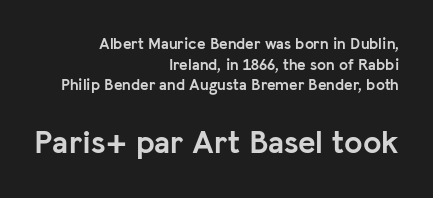
A bare baseline throughout the passage. The face used here is a sans, in the tradition of grotesques and geometrics. No extra tracking has been applied to these lines. Every row of glyphs terminates at an identical x-position on the right. These lines sit exactly where default settings would place them. Look at the stroke-to-counter ratio: heavy, a bold.
